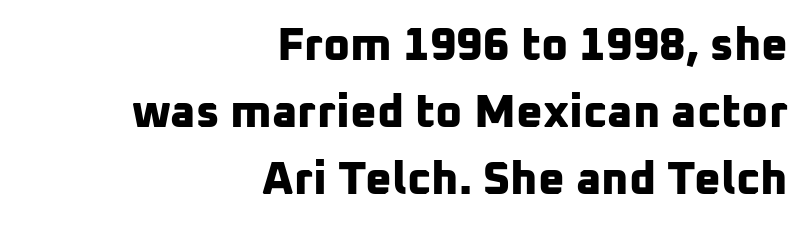
Q: Is the text bold? A: Yes.
Q: Is the typeface a serif or a sans-serif typeface? A: Sans-serif.
Q: Is the text underlined? A: No.
Q: How is the paragraph aligned? A: Right-aligned.
Q: Is the spacing between letters normal or unusually wide? A: Normal.
Q: Is the spacing between lines tight, normal or loose? A: Normal.
Q: Width (condensed, normal, or wide)? A: Normal.
Q: Stroke contrast? A: Low.
Q: x-height? A: Medium.
Q: Monospaced? A: No.
